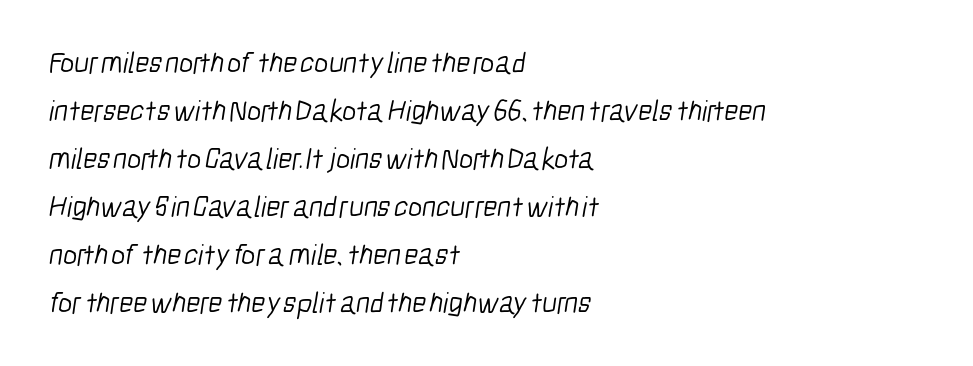
The image shows 30 px light, condensed sans-serif type; set left-aligned, normal line spacing (1.6x), normal letter spacing, not underlined; low stroke contrast and a medium x-height.
